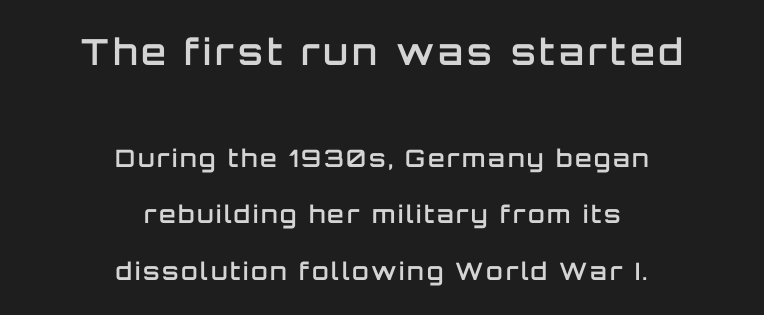
The image shows 36 px semibold sans-serif type, upright; set centered, loose line spacing (2.36x), not underlined; the first (top) block is 1.5x larger; low stroke contrast and a large x-height.
